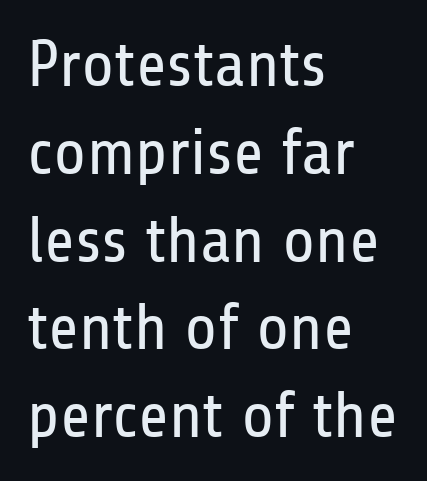
Q: Is the text bold? A: No.
Q: Is the text italic (slanted)? A: No, it is upright.
Q: Is the typeface a serif or a sans-serif typeface? A: Sans-serif.
Q: Is the text underlined? A: No.
Q: How is the paragraph aligned? A: Left-aligned.
Q: Is the spacing between letters normal or unusually wide? A: Normal.
Q: Is the spacing between lines tight, normal or loose? A: Normal.
Q: Width (condensed, normal, or wide)? A: Condensed.
Q: Stroke contrast? A: Low.
Q: x-height? A: Medium.
Q: Monospaced? A: No.
